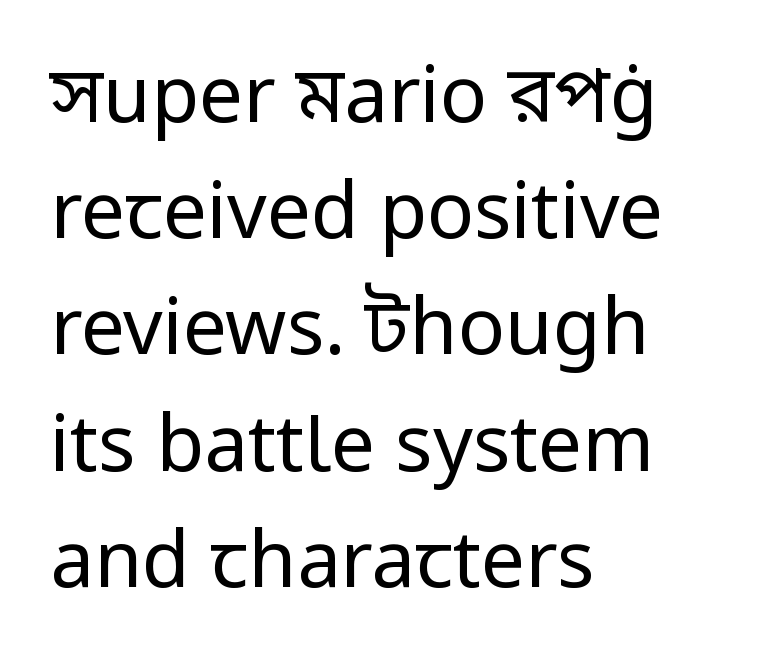
The image shows 78 px regular-weight sans-serif type, upright; set left-aligned, normal line spacing (1.49x), normal letter spacing, not underlined; low stroke contrast and a medium x-height.
